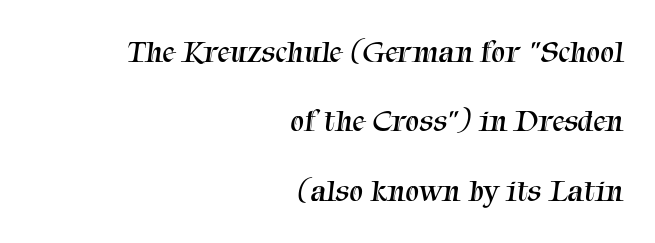
{"serif": "yes", "bold": "no", "weight": "regular", "width": "normal", "stroke_contrast": "medium", "x_height": "medium", "monospaced": "no", "underline": "no", "align": "right", "line_spacing": "loose", "line_spacing_ratio": 2.24, "letter_spacing": "normal", "letter_spacing_em": 0.0, "glyph_px": 31}
